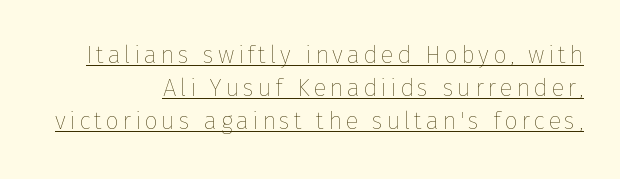
{"italic": "no", "bold": "no", "underline": "yes", "align": "right", "line_spacing": "normal", "line_spacing_ratio": 1.38, "glyph_px": 24}
